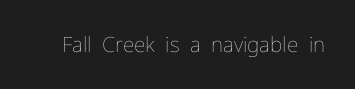
The passage shown is not underscored anywhere. The font's upright variant was chosen for this text. Stems here are at most as thick as an everyday book face. Observe the ordinary spacing: letters are neighbours, not strangers.
